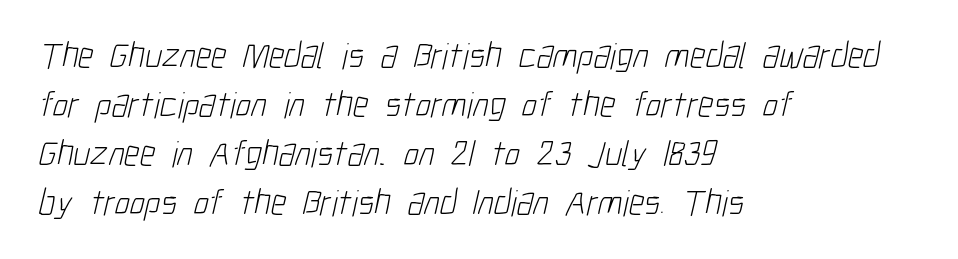
The image shows 37 px light, condensed sans-serif type; set left-aligned, normal line spacing (1.32x), normal letter spacing, not underlined; low stroke contrast and a medium x-height.
